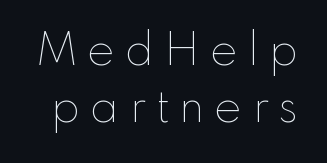
In terms of letterspacing, this is a distinctly airy, spread setting. The typography opts for an upright posture over an oblique one. Stroke mass is kept to a normal reading level or below. Any mark beneath the type? The region is blank. The face used here is proportionally spaced, like ordinary book or web type.
